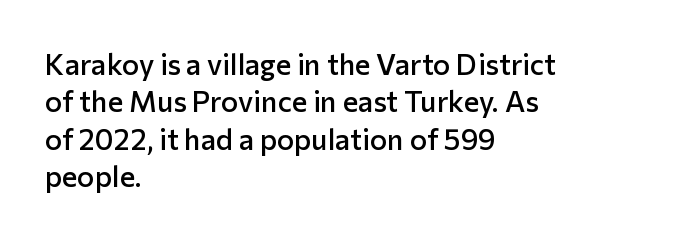
Just letters on the line, the space beneath them empty. The passage shown is typeset with a sans-serif family. The typesetting leans somewhat heavy: a semibold. How are the letters spaced? Ordinarily, with no added tracking. The rows are spaced the way most documents space them.
